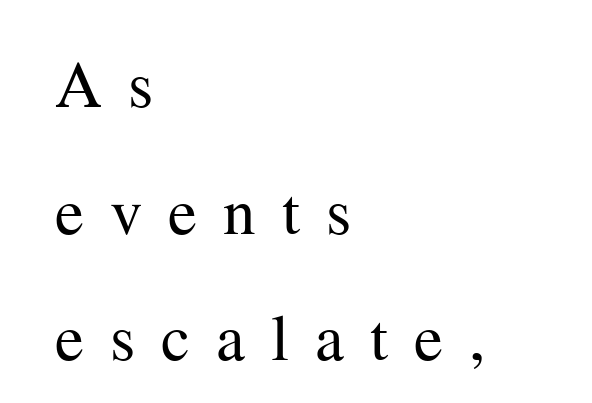
Weight: not bold — regular or lighter. Posture: vertical. Reading down the column, the eye jumps a long way to each next line. Lines of text with bare space underneath.
